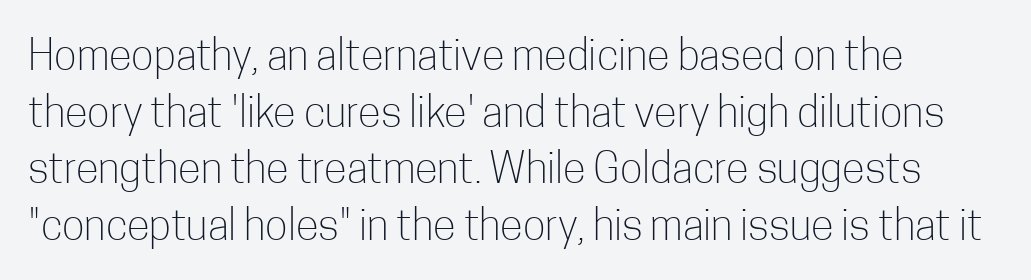
{"serif": "no", "italic": "no", "bold": "no", "weight": "light", "width": "condensed", "stroke_contrast": "low", "x_height": "medium", "monospaced": "no", "underline": "no", "align": "left", "line_spacing": "normal", "line_spacing_ratio": 1.35, "letter_spacing": "normal", "letter_spacing_em": 0.0, "glyph_px": 42}
